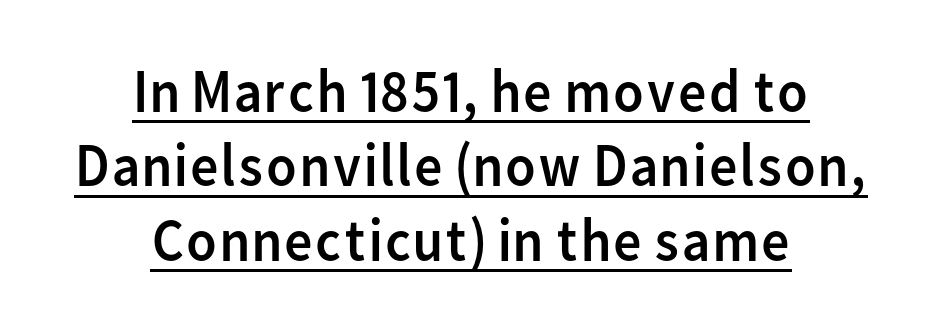
Q: Is the text bold? A: No.
Q: Is the text italic (slanted)? A: No, it is upright.
Q: Is the typeface a serif or a sans-serif typeface? A: Sans-serif.
Q: Is the text underlined? A: Yes.
Q: How is the paragraph aligned? A: Centered.
Q: Is the spacing between letters normal or unusually wide? A: Normal.
Q: Width (condensed, normal, or wide)? A: Normal.
Q: Stroke contrast? A: Low.
Q: x-height? A: Medium.
Q: Monospaced? A: No.
